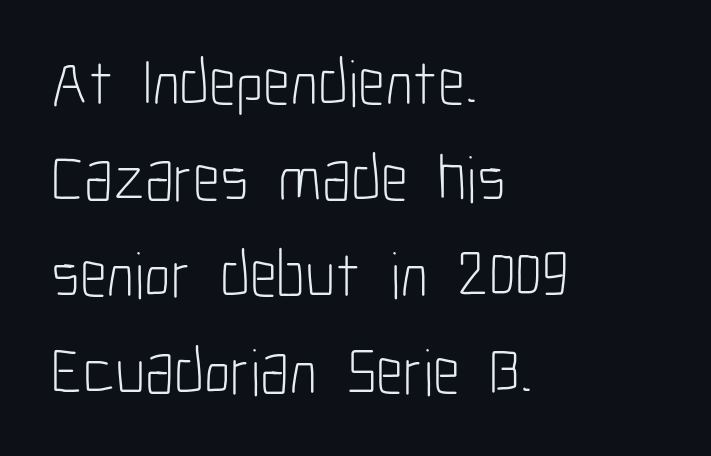
Q: Is the text bold? A: No.
Q: Is the text italic (slanted)? A: No, it is upright.
Q: Is the typeface a serif or a sans-serif typeface? A: Sans-serif.
Q: Is the text underlined? A: No.
Q: How is the paragraph aligned? A: Left-aligned.
Q: Is the spacing between letters normal or unusually wide? A: Normal.
Q: Is the spacing between lines tight, normal or loose? A: Normal.
Q: Width (condensed, normal, or wide)? A: Condensed.
Q: Stroke contrast? A: Low.
Q: x-height? A: Medium.
Q: Monospaced? A: No.
